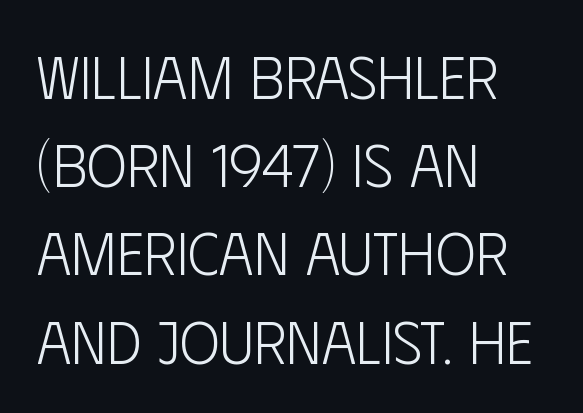
Quick note: interline space is typical. These glyphs show unthickened strokes, regular width or finer. Regarding serifs, this sample does without them. Nothing unusual about the tracking: characters are spaced as the font intends.
